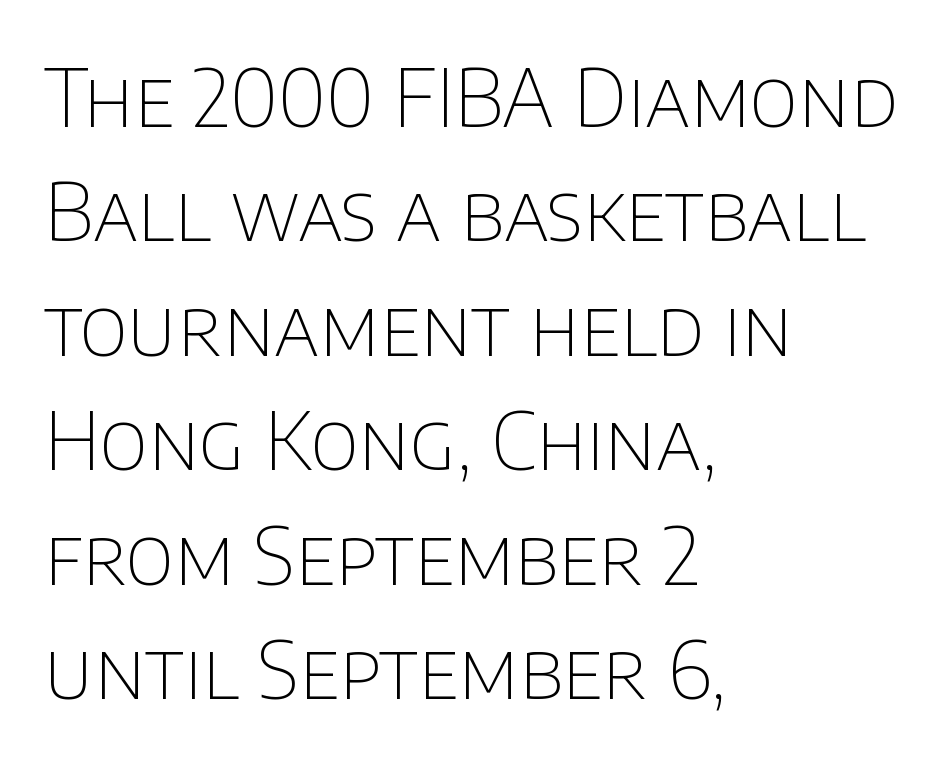
In CSS terms this would be text-align: left. The font family rendered here belongs to the sans-serif group. The lettering stays uniformly vertical, giving the passage a roman look. Unmarked baselines from the first word to the last. Quick note: interline space is typical. Do the characters align in a grid? No, the font is proportional.
